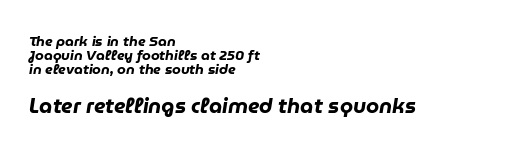
The rendering uses a bold face; every stroke is thick and dark. Look at the tracking — it's just the regular setting, nothing added. The rag falls on the right side of this text block. A student would notice the bottom passage is typeset larger than what precedes it.
